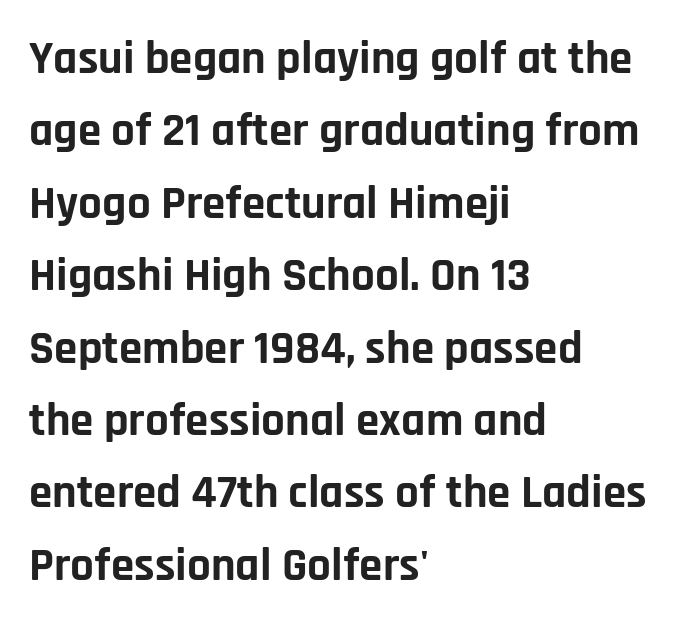
The image shows 47 px bold sans-serif type, upright; set left-aligned, normal line spacing (1.54x), normal letter spacing, not underlined; low stroke contrast and a large x-height.
